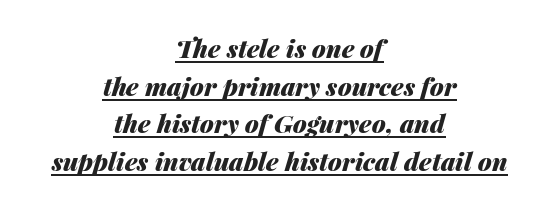
{"italic": "yes", "lean": "right", "slant_degrees": 14, "bold": "yes", "underline": "yes", "align": "center", "line_spacing": "normal", "line_spacing_ratio": 1.51, "letter_spacing": "normal", "letter_spacing_em": 0.0, "glyph_px": 25}
